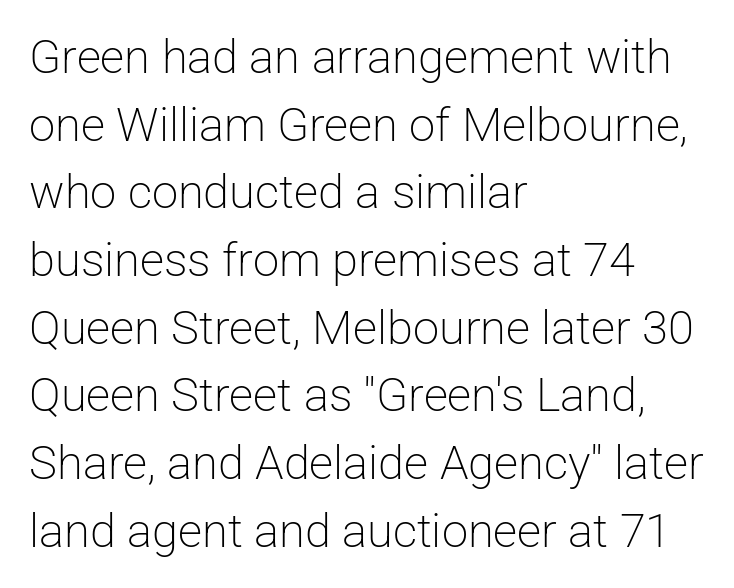
Q: Is the text bold? A: No.
Q: Is the text italic (slanted)? A: No, it is upright.
Q: Is the typeface a serif or a sans-serif typeface? A: Sans-serif.
Q: Is the text underlined? A: No.
Q: How is the paragraph aligned? A: Left-aligned.
Q: Is the spacing between letters normal or unusually wide? A: Normal.
Q: Is the spacing between lines tight, normal or loose? A: Normal.
Q: Width (condensed, normal, or wide)? A: Normal.
Q: Stroke contrast? A: Low.
Q: x-height? A: Medium.
Q: Monospaced? A: No.
